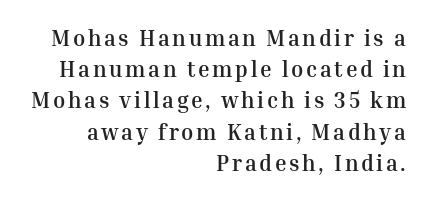
Q: Is the text bold? A: Yes.
Q: Is the text italic (slanted)? A: No, it is upright.
Q: Is the text underlined? A: No.
Q: How is the paragraph aligned? A: Right-aligned.
Q: Is the spacing between lines tight, normal or loose? A: Normal.
